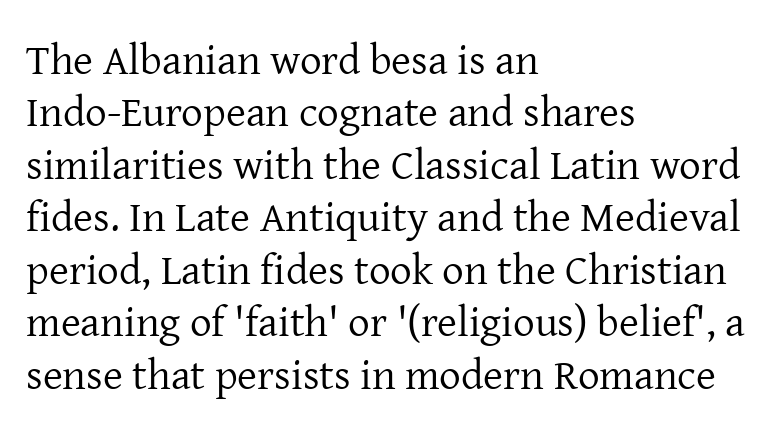
{"serif": "yes", "italic": "no", "bold": "no", "weight": "regular", "width": "normal", "stroke_contrast": "low", "x_height": "medium", "monospaced": "no", "underline": "no", "align": "left", "line_spacing_ratio": 1.22, "letter_spacing": "normal", "letter_spacing_em": 0.0, "glyph_px": 43}
